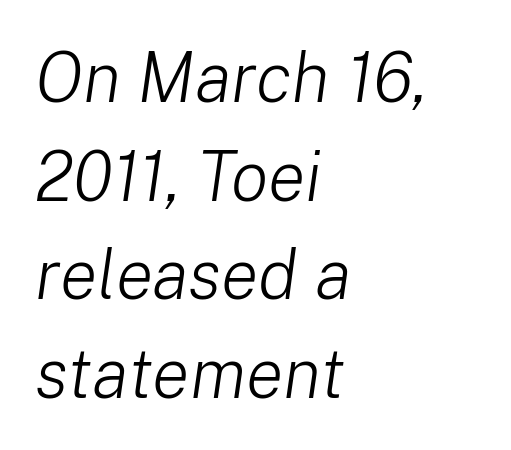
Q: Is the text bold? A: No.
Q: Is the text italic (slanted)? A: Yes, it leans right by about 8 degrees.
Q: Is the text underlined? A: No.
Q: How is the paragraph aligned? A: Left-aligned.
Q: Is the spacing between letters normal or unusually wide? A: Normal.
Q: Is the spacing between lines tight, normal or loose? A: Normal.
Q: Width (condensed, normal, or wide)? A: Normal.
Q: Stroke contrast? A: Low.
Q: x-height? A: Medium.
Q: Monospaced? A: No.
